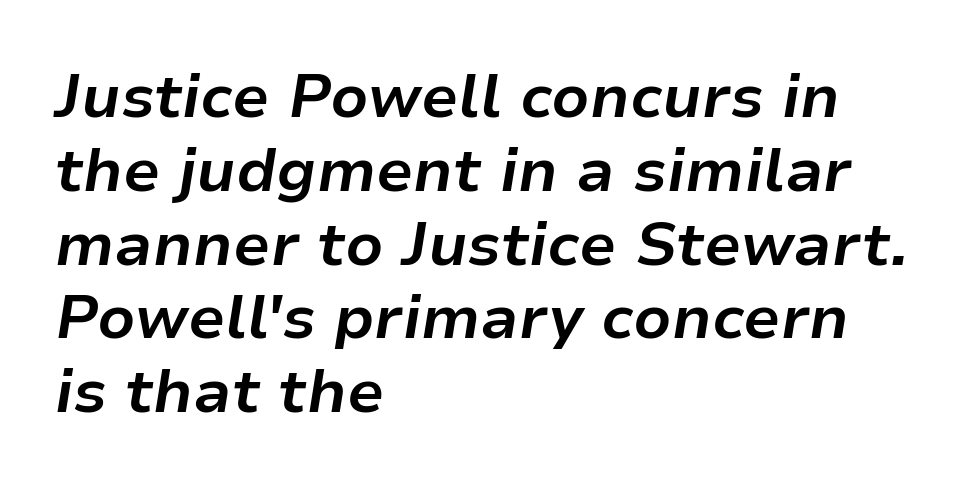
In terms of posture, this sample is oblique. Here the designer chose a conventional face with non-uniform glyph widths. Inter-character spacing is left at the font's built-in metrics. Stroke thickness is high; the sample reads as a true bold.
